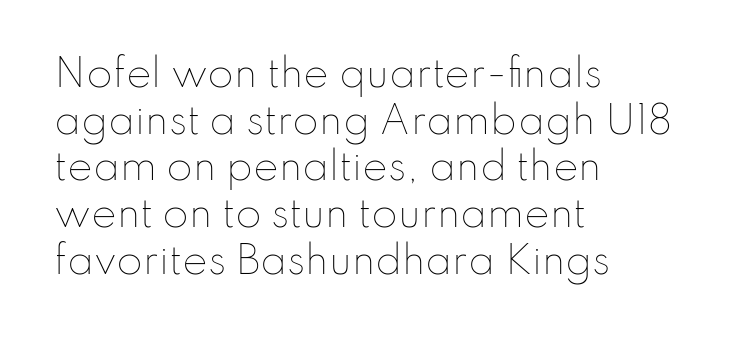
Q: Is the text bold? A: No.
Q: Is the text italic (slanted)? A: No, it is upright.
Q: Is the text underlined? A: No.
Q: How is the paragraph aligned? A: Left-aligned.
Q: Is the spacing between letters normal or unusually wide? A: Normal.
Q: Width (condensed, normal, or wide)? A: Normal.
Q: Stroke contrast? A: Low.
Q: x-height? A: Small.
Q: Monospaced? A: No.
